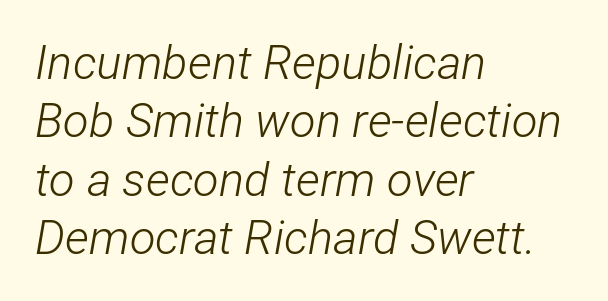
Q: Is the text bold? A: No.
Q: Is the text italic (slanted)? A: Yes, it leans right by about 12 degrees.
Q: Is the text underlined? A: No.
Q: How is the paragraph aligned? A: Left-aligned.
Q: Is the spacing between letters normal or unusually wide? A: Normal.
Q: Width (condensed, normal, or wide)? A: Condensed.
Q: Stroke contrast? A: Low.
Q: x-height? A: Medium.
Q: Monospaced? A: No.
